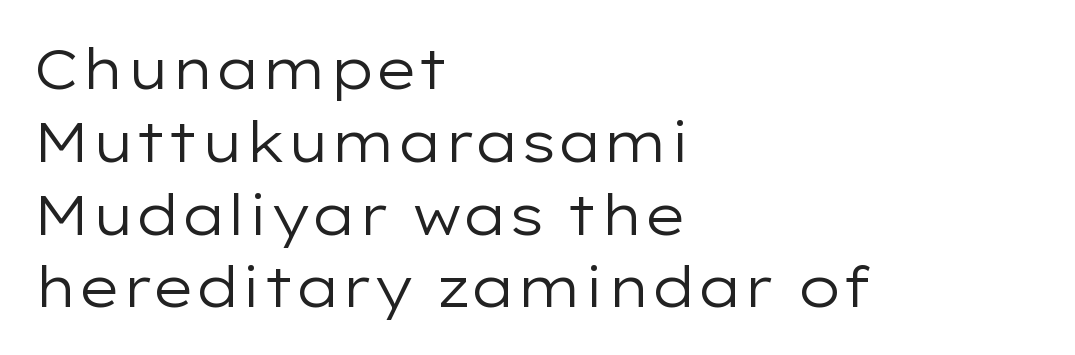
{"serif": "no", "italic": "no", "bold": "no", "weight": "regular", "width": "wide", "stroke_contrast": "low", "x_height": "medium", "monospaced": "no", "underline": "no", "align": "left", "line_spacing": "normal", "line_spacing_ratio": 1.3, "letter_spacing": "normal", "letter_spacing_em": 0.0, "glyph_px": 56}
